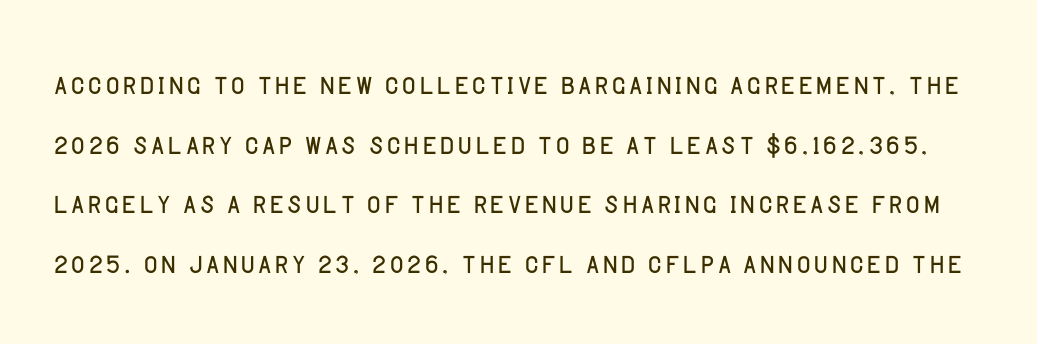
Q: Is the text bold? A: No.
Q: Is the text italic (slanted)? A: No, it is upright.
Q: Is the typeface a serif or a sans-serif typeface? A: Sans-serif.
Q: Is the text underlined? A: No.
Q: Is the spacing between letters normal or unusually wide? A: Normal.
Q: Is the spacing between lines tight, normal or loose? A: Normal.
Q: Width (condensed, normal, or wide)? A: Normal.
Q: Stroke contrast? A: Low.
Q: x-height? A: Large.
Q: Monospaced? A: No.
